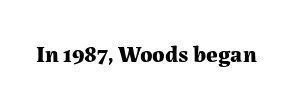
Q: Is the text bold? A: Yes.
Q: Is the text italic (slanted)? A: No, it is upright.
Q: Is the text underlined? A: No.
Q: Is the spacing between letters normal or unusually wide? A: Normal.
